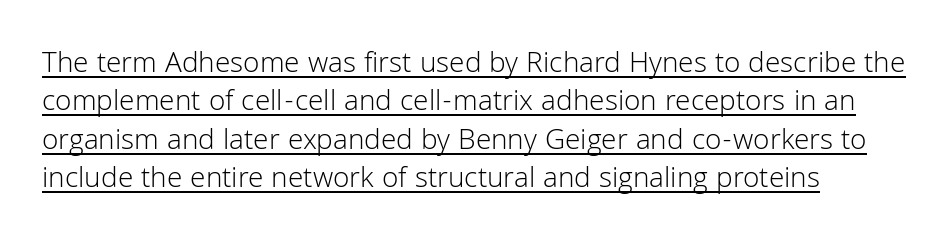
{"serif": "no", "italic": "no", "bold": "no", "weight": "light", "width": "normal", "stroke_contrast": "low", "x_height": "medium", "monospaced": "no", "underline": "yes", "align": "left", "line_spacing": "normal", "line_spacing_ratio": 1.28, "letter_spacing": "normal", "letter_spacing_em": 0.0, "glyph_px": 30}
